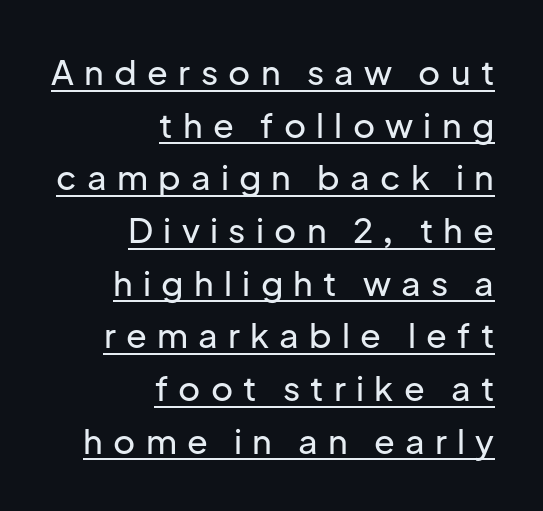
Q: Is the text italic (slanted)? A: No, it is upright.
Q: Is the typeface a serif or a sans-serif typeface? A: Sans-serif.
Q: Is the text underlined? A: Yes.
Q: How is the paragraph aligned? A: Right-aligned.
Q: Is the spacing between letters normal or unusually wide? A: Unusually wide.
Q: Is the spacing between lines tight, normal or loose? A: Normal.
Q: Width (condensed, normal, or wide)? A: Normal.
Q: Stroke contrast? A: Low.
Q: x-height? A: Medium.
Q: Monospaced? A: No.
